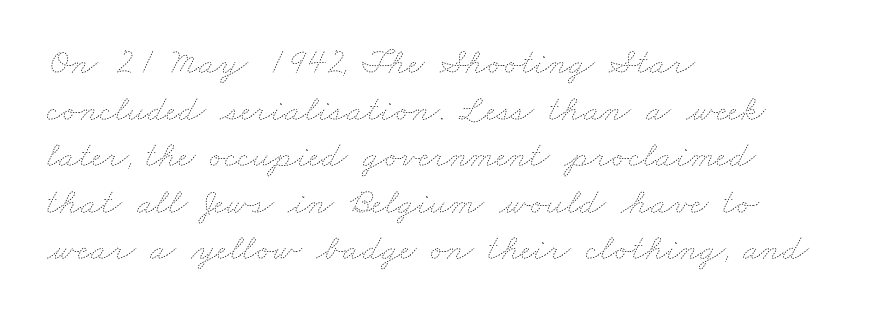
{"bold": "no", "weight": "thin", "width": "wide", "stroke_contrast": "low", "x_height": "small", "monospaced": "no", "underline": "no", "align": "left", "line_spacing": "normal", "line_spacing_ratio": 1.26, "letter_spacing": "normal", "letter_spacing_em": 0.0, "glyph_px": 37}
